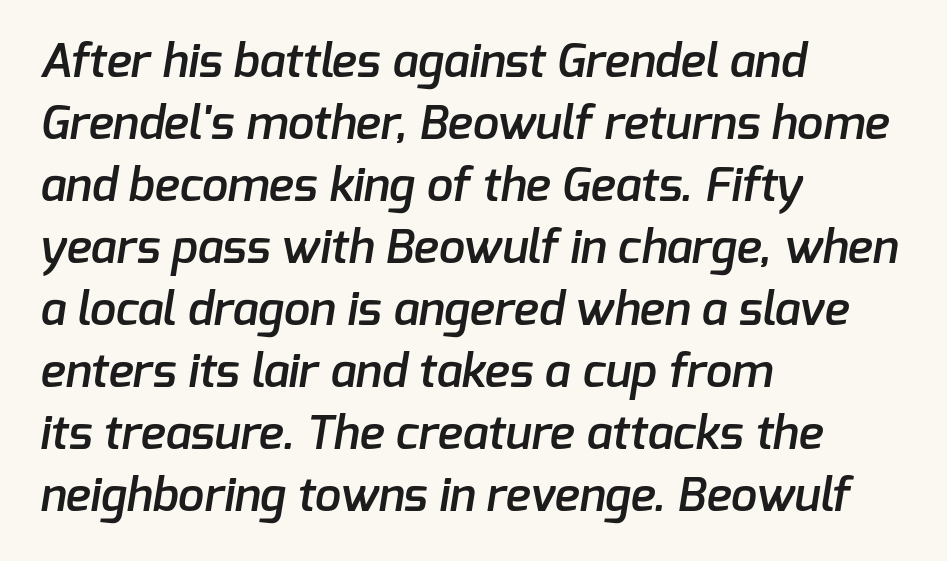
The image shows 47 px semibold sans-serif type; set left-aligned, normal line spacing (1.32x), normal letter spacing, not underlined; low stroke contrast and a medium x-height.
